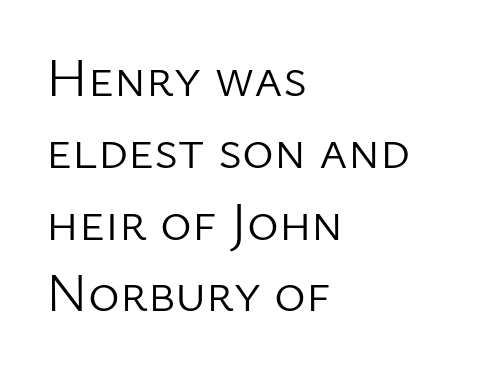
{"serif": "no", "italic": "no", "bold": "no", "weight": "light", "width": "normal", "stroke_contrast": "low", "x_height": "medium", "monospaced": "no", "underline": "no", "align": "left", "line_spacing": "normal", "line_spacing_ratio": 1.33, "letter_spacing": "normal", "letter_spacing_em": 0.0, "glyph_px": 54}
